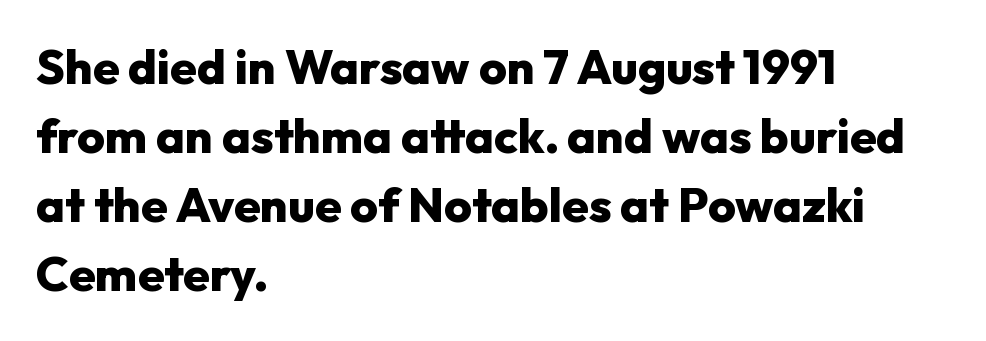
Strong, thick strokes mark this as bold type. Horizontally, the lines are justified to the leading edge only. Note the varied advance widths — an 'i' is clearly narrower than an 'm'. Standard letterfit; no display-style spreading of the glyphs. The line-height multiplier appears to be the usual default.
